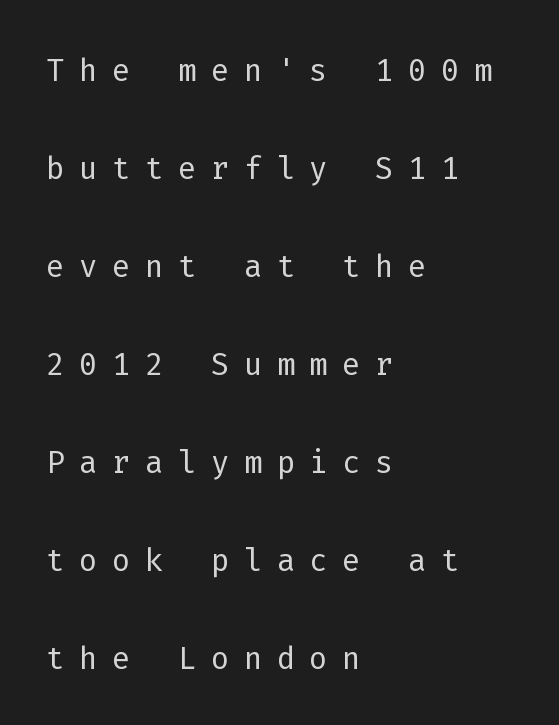
The image shows 43 px light sans-serif type, upright, monospaced; set left-aligned, loose line spacing (2.28x), unusually wide letter spacing (+0.34 em), not underlined; low stroke contrast and a medium x-height.
